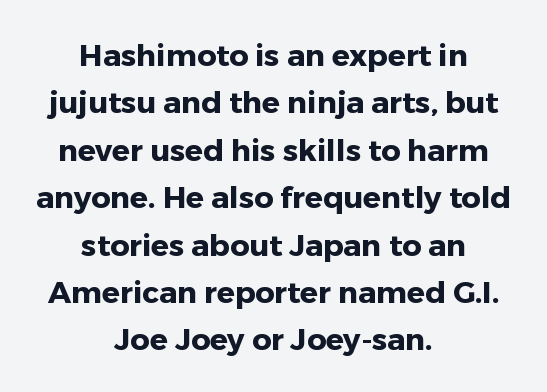
Examine the stroke ends and you'll find no serifs. The rendering uses a moderate line-height, typical for paragraphs. Underlining? Definitely not there. Typesetter's note: full bold, strokes at maximum text heaviness. Think of a printed novel: that variable character pitch is what you see here. Each word holds together tightly as a unit, with standard inter-letter gaps.
